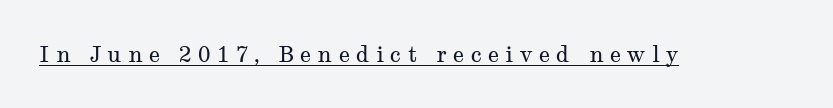
The image shows 22 px text type, upright; set unusually wide letter spacing (+0.29 em), underlined.
